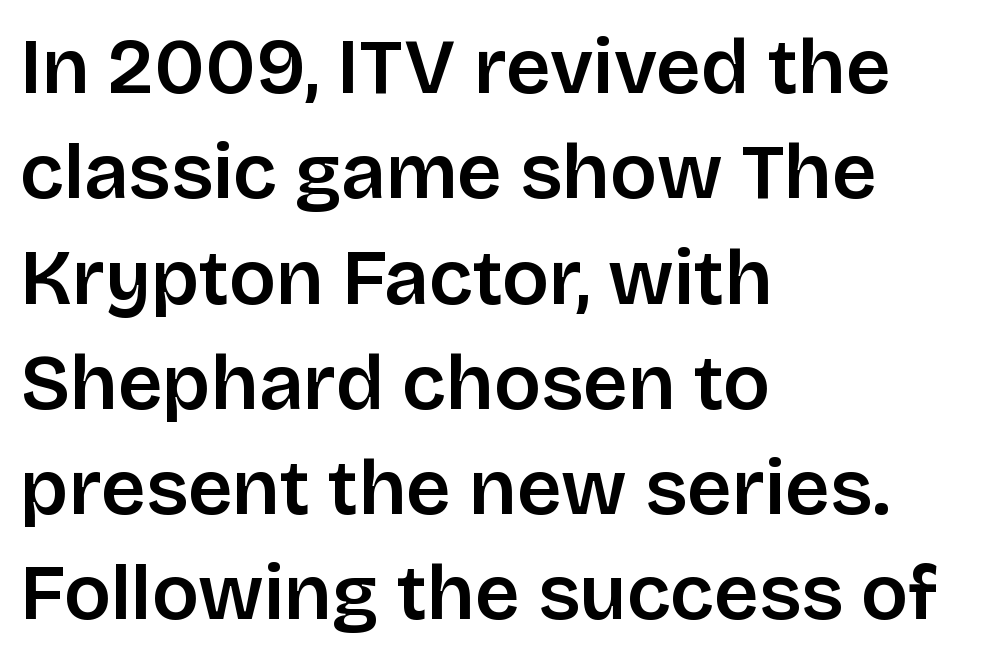
{"serif": "no", "italic": "no", "width": "normal", "stroke_contrast": "low", "x_height": "large", "monospaced": "no", "underline": "no", "align": "left", "line_spacing": "normal", "line_spacing_ratio": 1.35, "letter_spacing": "normal", "letter_spacing_em": 0.0, "glyph_px": 78}
